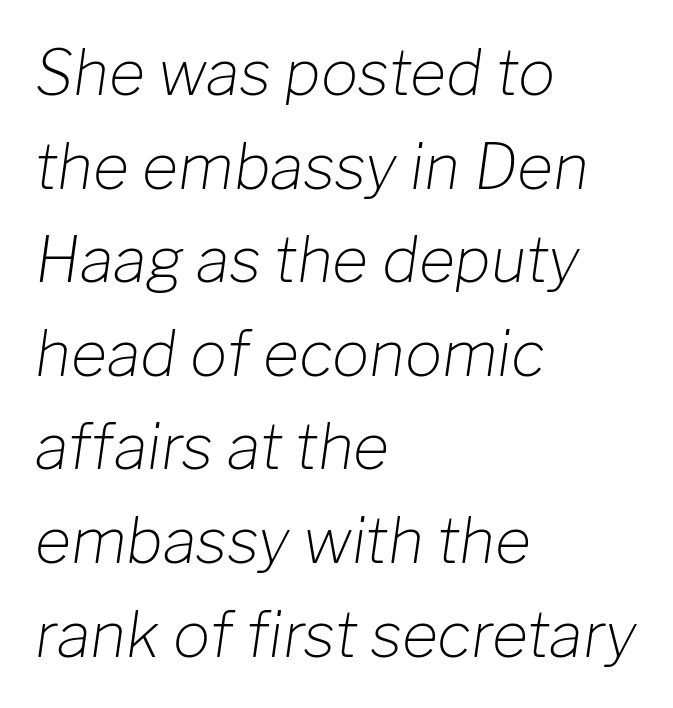
Letters rest on an invisible, unmarked baseline. This sample has the flowing, uneven cadence of proportional lettering. These lines are set flush left with a ragged right edge. Designer's note — italics engaged. The font sits on the lighter half of the weight spectrum, regular included. Inter-character spacing is left at the font's built-in metrics.
